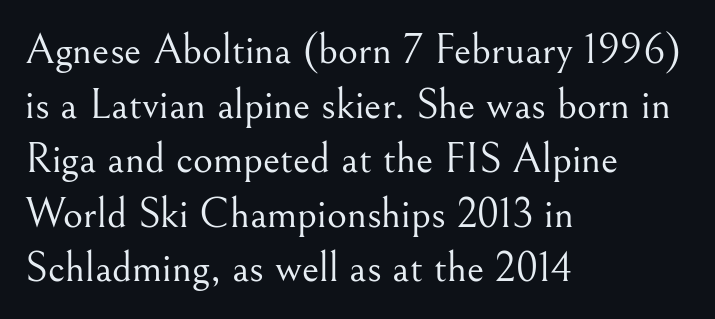
The face used here is seriffed, in the tradition of book romans. Rendered with straight, roman letterforms. Here the glyphs are tracked normally, forming tight word shapes. Counters stay open thanks to moderate or lighter strokes.
